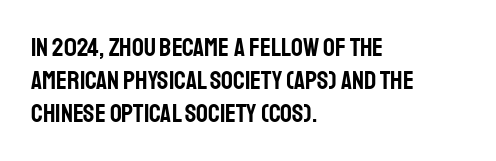
Each new line begins a customary step beneath the previous one. The passage shown is not underscored anywhere. Unlike italic type, these characters show no tilt at all. Casual observation: everything's shoved over to the left.
